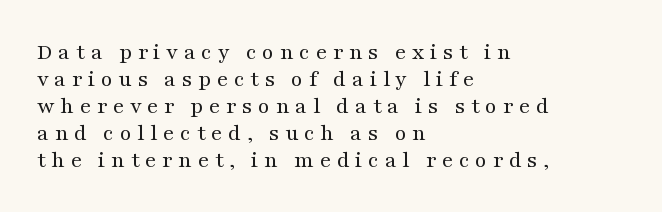
The image shows 24 px text type, upright; set left-aligned, tight line spacing (1.12x), unusually wide letter spacing (+0.23 em), not underlined.
